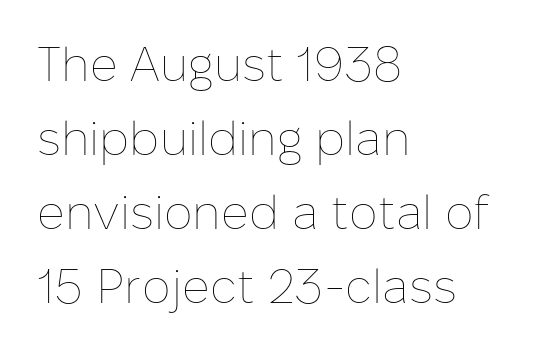
Q: Is the text bold? A: No.
Q: Is the text italic (slanted)? A: No, it is upright.
Q: Is the text underlined? A: No.
Q: How is the paragraph aligned? A: Left-aligned.
Q: Is the spacing between letters normal or unusually wide? A: Normal.
Q: Is the spacing between lines tight, normal or loose? A: Normal.
Q: Width (condensed, normal, or wide)? A: Normal.
Q: Stroke contrast? A: Low.
Q: x-height? A: Medium.
Q: Monospaced? A: No.
